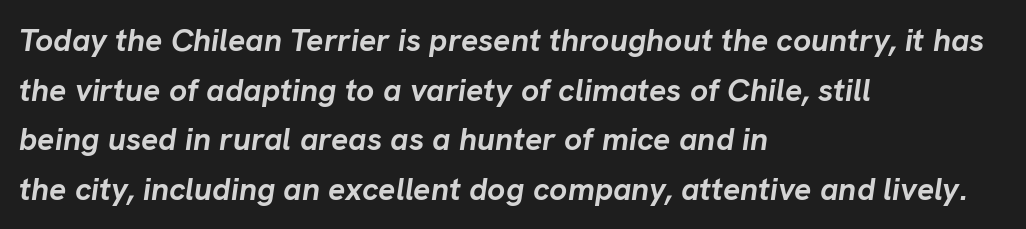
{"italic": "yes", "lean": "right", "slant_degrees": 8, "bold": "yes", "weight": "semibold", "width": "normal", "stroke_contrast": "low", "x_height": "medium", "monospaced": "no", "underline": "no", "align": "left", "line_spacing": "normal", "line_spacing_ratio": 1.55, "letter_spacing": "normal", "letter_spacing_em": 0.0, "glyph_px": 32}
